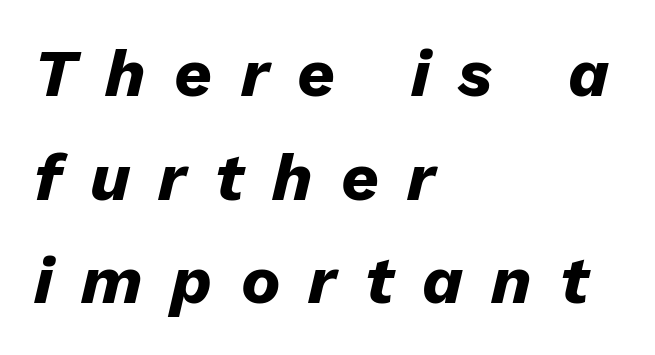
Q: Is the text bold? A: Yes.
Q: Is the text italic (slanted)? A: Yes, it leans right by about 13 degrees.
Q: Is the text underlined? A: No.
Q: How is the paragraph aligned? A: Left-aligned.
Q: Is the spacing between letters normal or unusually wide? A: Unusually wide.
Q: Is the spacing between lines tight, normal or loose? A: Normal.
Q: Width (condensed, normal, or wide)? A: Normal.
Q: Stroke contrast? A: Low.
Q: x-height? A: Medium.
Q: Monospaced? A: No.
